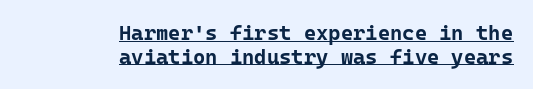
Q: Is the text bold? A: Yes.
Q: Is the text italic (slanted)? A: No, it is upright.
Q: Is the text underlined? A: Yes.
Q: How is the paragraph aligned? A: Right-aligned.
Q: Is the spacing between letters normal or unusually wide? A: Normal.
Q: Is the spacing between lines tight, normal or loose? A: Tight.
